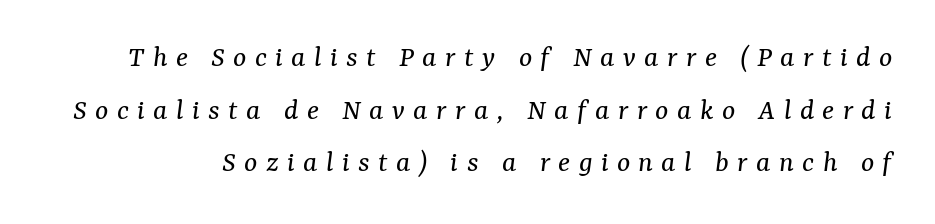
Q: Is the text bold? A: No.
Q: Is the text italic (slanted)? A: Yes, it leans right by about 7 degrees.
Q: Is the typeface a serif or a sans-serif typeface? A: Serif.
Q: Is the text underlined? A: No.
Q: Is the spacing between letters normal or unusually wide? A: Unusually wide.
Q: Is the spacing between lines tight, normal or loose? A: Normal.
Q: Width (condensed, normal, or wide)? A: Normal.
Q: Stroke contrast? A: Medium.
Q: x-height? A: Medium.
Q: Monospaced? A: No.
